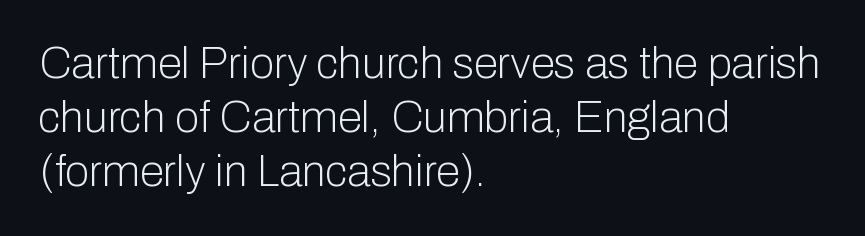
Q: Is the text bold? A: No.
Q: Is the text italic (slanted)? A: No, it is upright.
Q: Is the typeface a serif or a sans-serif typeface? A: Sans-serif.
Q: Is the text underlined? A: No.
Q: How is the paragraph aligned? A: Left-aligned.
Q: Is the spacing between letters normal or unusually wide? A: Normal.
Q: Width (condensed, normal, or wide)? A: Normal.
Q: Stroke contrast? A: Low.
Q: x-height? A: Medium.
Q: Monospaced? A: No.
